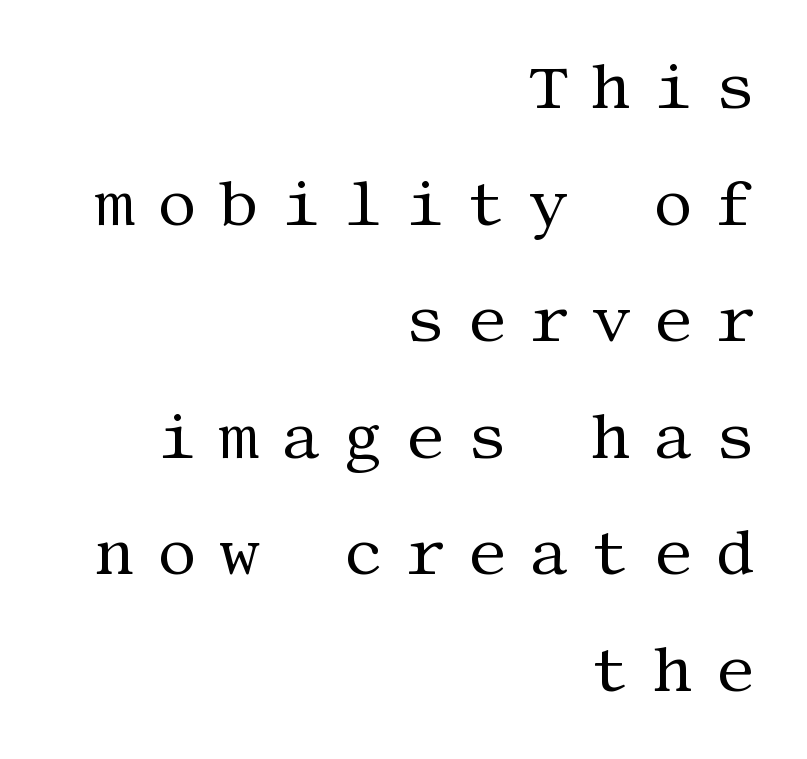
Lines of text with bare space underneath. This sample uses a serif face. Short note: letters widely spaced. Designer's note — italics off, roman on.
